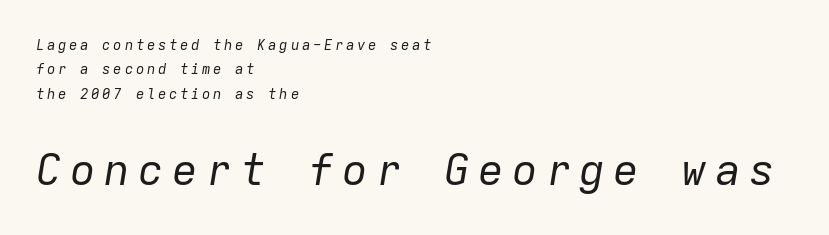
Q: Is the text bold? A: No.
Q: Is the text italic (slanted)? A: Yes, it leans right by about 9 degrees.
Q: Is the text underlined? A: No.
Q: How is the paragraph aligned? A: Left-aligned.
Q: Which block of text is set in a larger size, the first (top) or the second (bottom)? A: The second (bottom) one.
Q: Width (condensed, normal, or wide)? A: Normal.
Q: Stroke contrast? A: Low.
Q: x-height? A: Medium.
Q: Monospaced? A: Yes.
